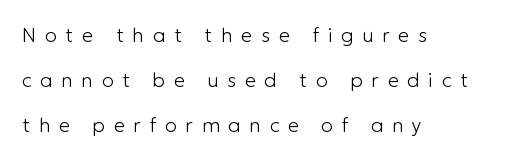
No word sits above an underline. The leading is generous, giving the passage an open texture. The characters are drawn with everyday or finer stroke widths. Posture: upright roman. Honestly, the letter spacing is so wide it's the main thing you notice.
